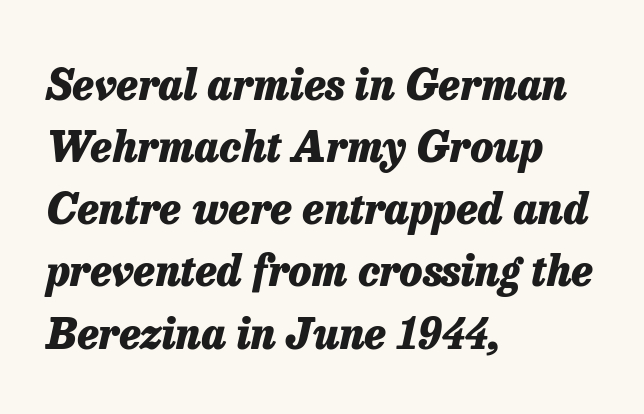
{"italic": "yes", "lean": "right", "slant_degrees": 13, "bold": "yes", "weight": "heavy", "width": "normal", "stroke_contrast": "low", "x_height": "medium", "monospaced": "no", "underline": "no", "align": "left", "line_spacing": "normal", "line_spacing_ratio": 1.48, "letter_spacing": "normal", "letter_spacing_em": 0.0, "glyph_px": 42}
